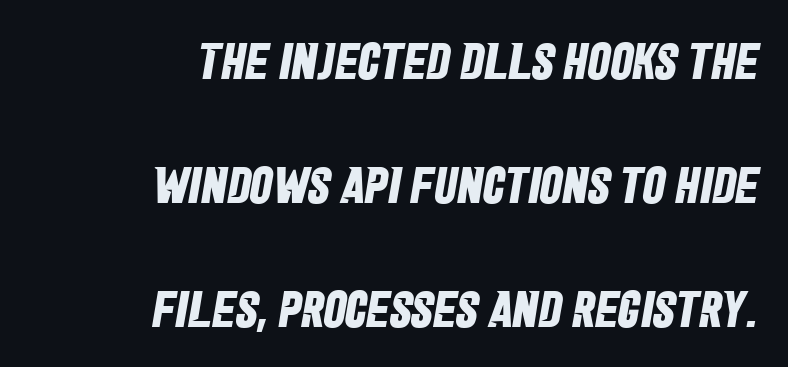
{"serif": "no", "bold": "yes", "weight": "bold", "width": "condensed", "stroke_contrast": "low", "x_height": "large", "monospaced": "no", "underline": "no", "align": "right", "line_spacing": "loose", "line_spacing_ratio": 2.43, "letter_spacing": "normal", "letter_spacing_em": 0.0, "glyph_px": 51}
